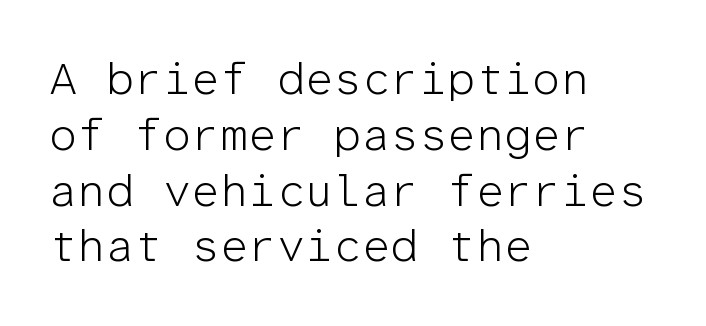
{"serif": "no", "italic": "no", "bold": "no", "weight": "light", "width": "normal", "stroke_contrast": "low", "x_height": "medium", "monospaced": "yes", "underline": "no", "align": "left", "line_spacing_ratio": 1.24, "letter_spacing": "normal", "letter_spacing_em": 0.0, "glyph_px": 45}
